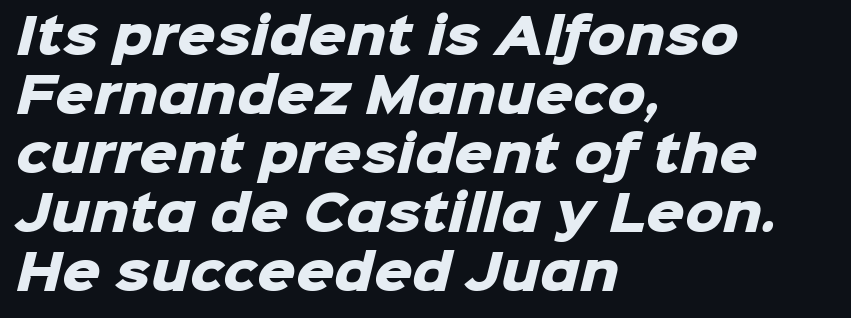
Note the varied advance widths — an 'i' is clearly narrower than an 'm'. Each line starts at the same left margin while the right side varies. The glyphs are unaccompanied by any horizontal stroke below them. Chunky letters — that's bold for sure. The designer went with a sans here, leaving each stem footless. Nothing unusual about the tracking: characters are spaced as the font intends.
